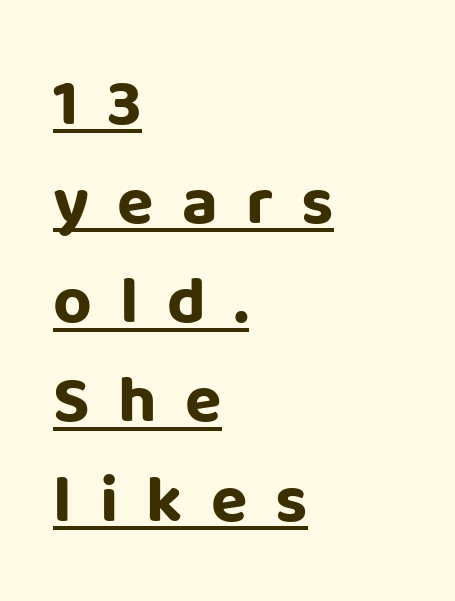
The image shows 67 px bold sans-serif type, upright; set left-aligned, normal line spacing (1.48x), unusually wide letter spacing (+0.42 em), underlined; low stroke contrast and a large x-height.
